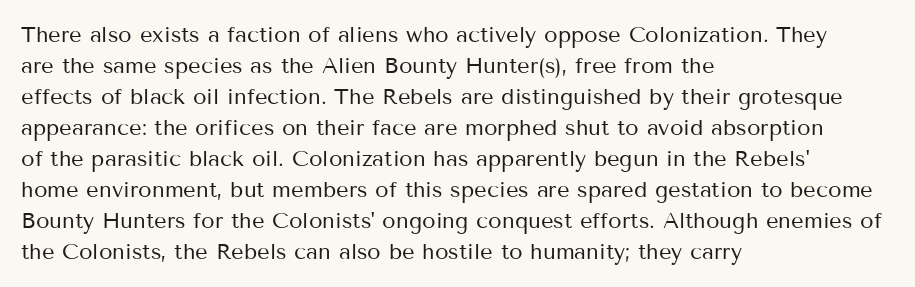
The words here are not underlined. Default kerning and tracking; the words read as compact shapes. The paragraph shown leans on its left margin. Posture: straight, roman, zero tilt. Vertical stems look standard width or narrower in stroke. Vertical spacing — default.
